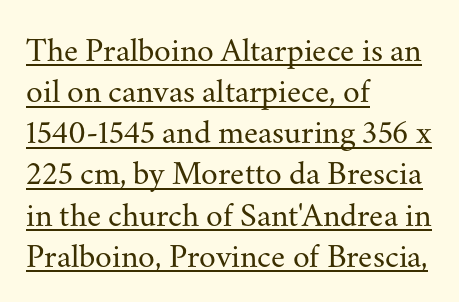
Q: Is the text bold? A: No.
Q: Is the text italic (slanted)? A: No, it is upright.
Q: Is the typeface a serif or a sans-serif typeface? A: Serif.
Q: Is the text underlined? A: Yes.
Q: How is the paragraph aligned? A: Left-aligned.
Q: Is the spacing between letters normal or unusually wide? A: Normal.
Q: Width (condensed, normal, or wide)? A: Normal.
Q: Stroke contrast? A: Medium.
Q: x-height? A: Small.
Q: Monospaced? A: No.
